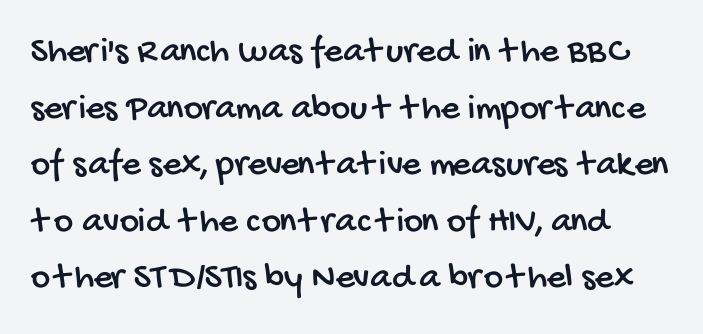
{"serif": "no", "width": "condensed", "stroke_contrast": "low", "x_height": "large", "monospaced": "no", "underline": "no", "line_spacing": "normal", "line_spacing_ratio": 1.53, "letter_spacing": "normal", "letter_spacing_em": 0.0, "glyph_px": 37}
